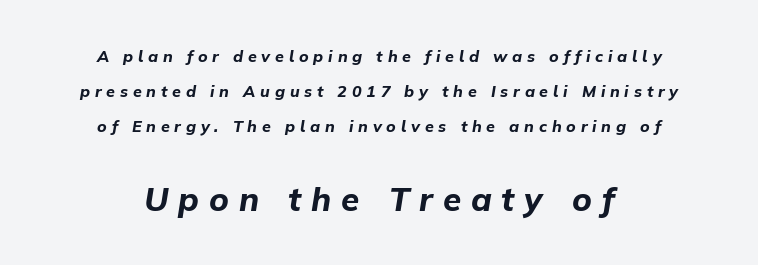
{"italic": "yes", "lean": "right", "slant_degrees": 9, "bold": "yes", "weight": "bold", "width": "normal", "stroke_contrast": "low", "x_height": "medium", "monospaced": "no", "underline": "no", "align": "center", "line_spacing": "loose", "line_spacing_ratio": 2.2, "letter_spacing": "wide", "letter_spacing_em": 0.3, "larger_block": "second", "size_ratio": 2.06, "glyph_px": 33}
